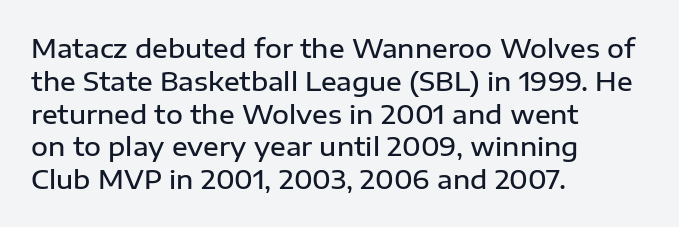
Typesetter's note: demi weight, one step under bold. Casual observation: everything's shoved over to the left. Words float on clear page, feet unadorned. The type sits square on the baseline with zero lean. Evenly set lines give the paragraph a standard silhouette. No extra tracking has been applied to these lines.
